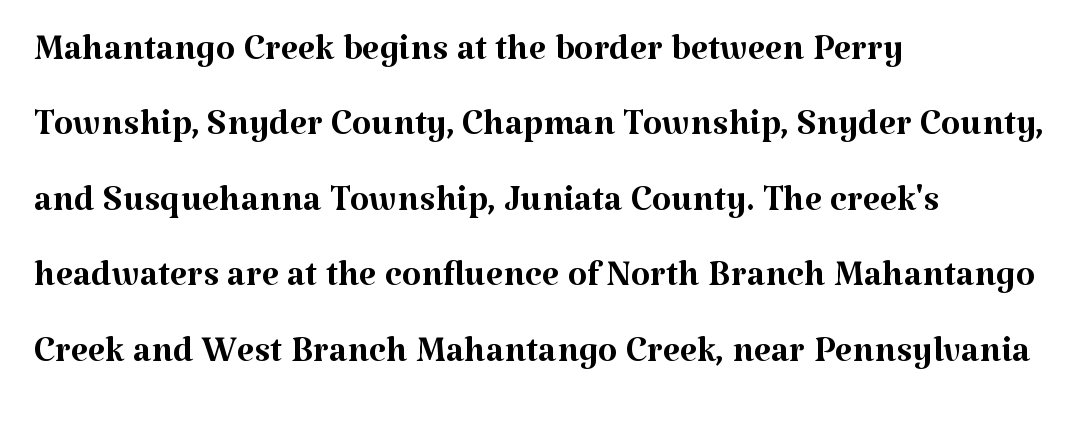
Q: Is the text bold? A: No.
Q: Is the text italic (slanted)? A: No, it is upright.
Q: Is the typeface a serif or a sans-serif typeface? A: Serif.
Q: Is the text underlined? A: No.
Q: How is the paragraph aligned? A: Left-aligned.
Q: Is the spacing between letters normal or unusually wide? A: Normal.
Q: Is the spacing between lines tight, normal or loose? A: Normal.
Q: Width (condensed, normal, or wide)? A: Normal.
Q: Stroke contrast? A: Medium.
Q: x-height? A: Medium.
Q: Monospaced? A: No.
